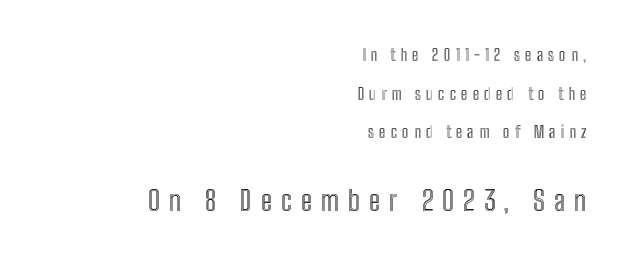
The image shows 28 px condensed type, upright; set right-aligned, loose line spacing (2.41x), unusually wide letter spacing (+0.32 em), not underlined; the second (bottom) block is 1.75x larger; a medium x-height.
